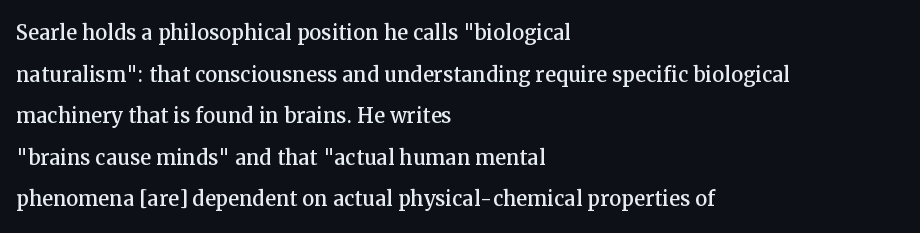
{"italic": "no", "underline": "no", "align": "left", "line_spacing": "normal", "line_spacing_ratio": 1.54, "letter_spacing": "normal", "letter_spacing_em": 0.0, "glyph_px": 27}
